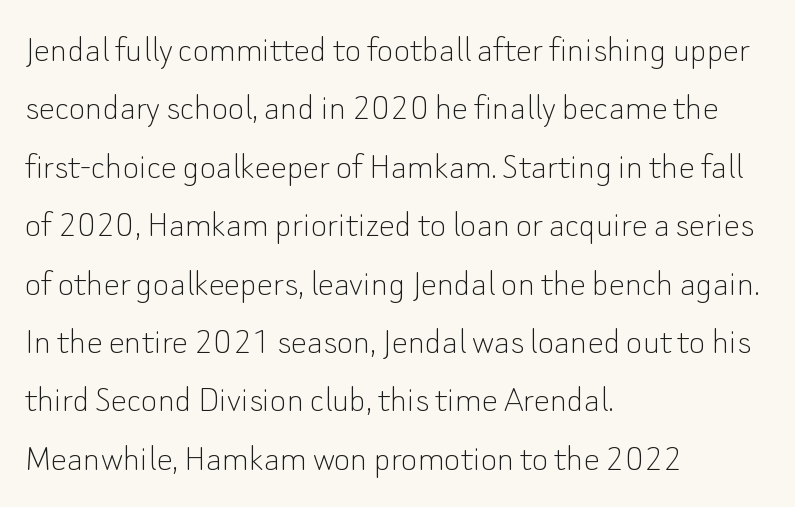
Letters have the restrained weight of plain body copy at most. A classic flush-left, rag-right setting is used for this passage. Letter spacing: default. Does the leading feel generous? No, just average. Posture: upright roman.
